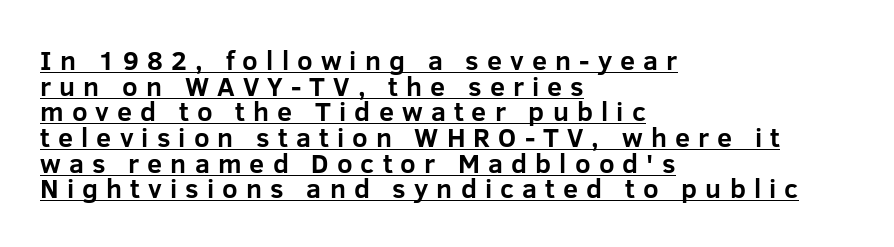
Q: Is the text bold? A: Yes.
Q: Is the text italic (slanted)? A: No, it is upright.
Q: Is the text underlined? A: Yes.
Q: How is the paragraph aligned? A: Left-aligned.
Q: Is the spacing between letters normal or unusually wide? A: Unusually wide.
Q: Is the spacing between lines tight, normal or loose? A: Tight.
